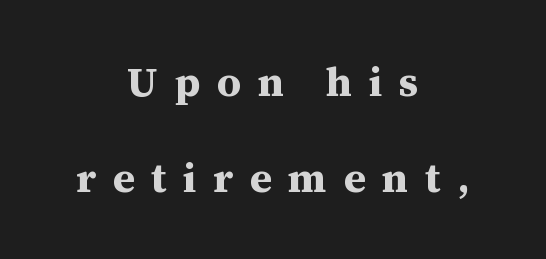
{"serif": "yes", "italic": "no", "bold": "yes", "weight": "bold", "width": "normal", "stroke_contrast": "medium", "x_height": "medium", "monospaced": "no", "underline": "no", "align": "center", "line_spacing": "loose", "line_spacing_ratio": 2.28, "letter_spacing": "wide", "letter_spacing_em": 0.39, "glyph_px": 42}
